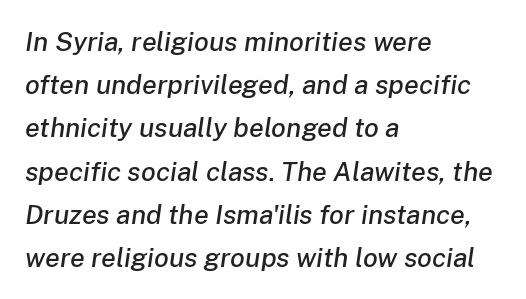
Q: Is the text italic (slanted)? A: Yes, it leans right by about 8 degrees.
Q: Is the text underlined? A: No.
Q: How is the paragraph aligned? A: Left-aligned.
Q: Is the spacing between letters normal or unusually wide? A: Normal.
Q: Is the spacing between lines tight, normal or loose? A: Normal.
